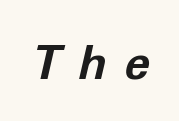
{"italic": "yes", "lean": "right", "slant_degrees": 12, "bold": "yes", "weight": "bold", "width": "normal", "stroke_contrast": "low", "x_height": "medium", "monospaced": "no", "underline": "no", "letter_spacing": "wide", "letter_spacing_em": 0.37, "glyph_px": 47}
